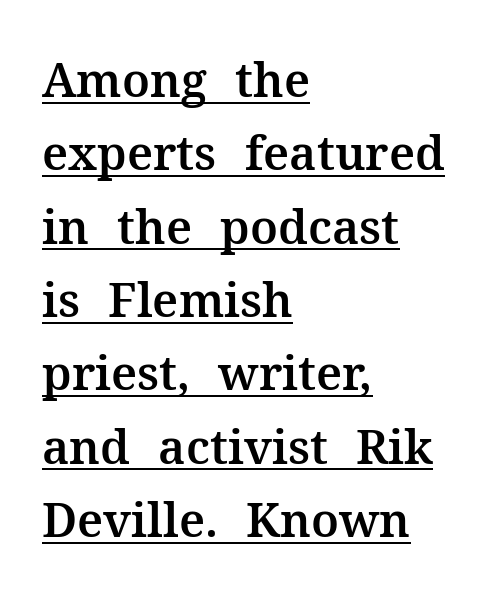
Line starts are locked; line ends wander. Glance below the letters and you will spot a drawn line. Regarding serifs, this sample has them. If you measured baseline to baseline, you'd find a middling distance. Proportional: the letters do not fall into vertical columns.
